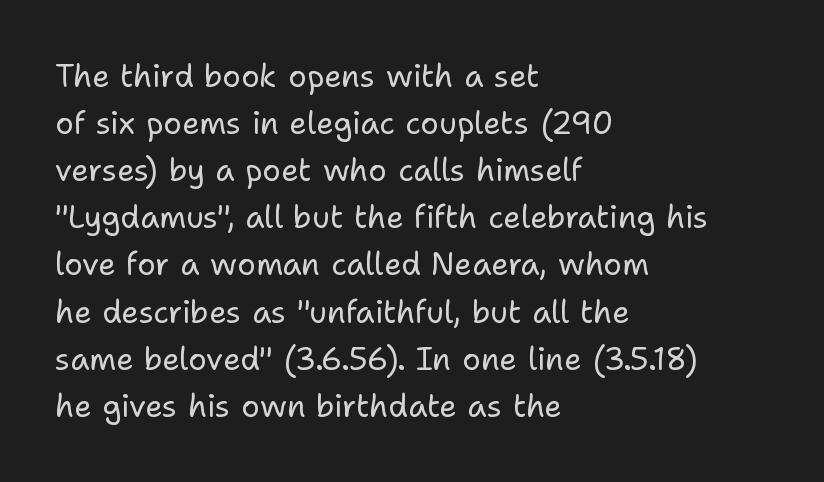
The image shows 31 px regular-weight sans-serif type, upright; set left-aligned, normal line spacing (1.52x), normal letter spacing, not underlined; low stroke contrast and a medium x-height.
